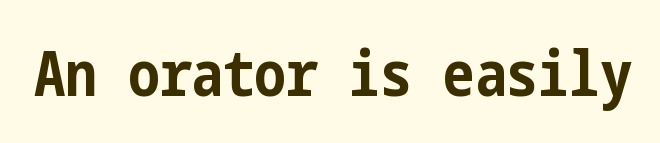
The image shows 63 px bold, condensed sans-serif type, upright; set normal letter spacing, not underlined; low stroke contrast and a medium x-height.
